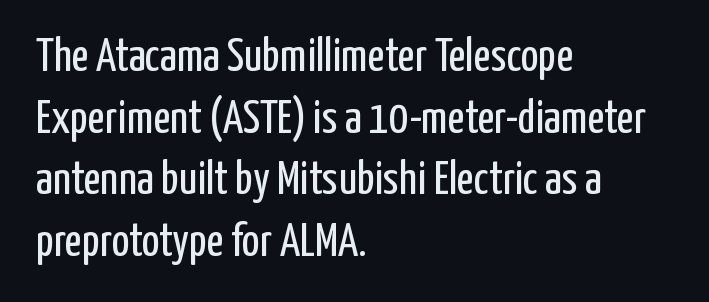
The image shows 47 px regular-weight, condensed sans-serif type, upright; set left-aligned, normal line spacing (1.31x), normal letter spacing, not underlined; low stroke contrast and a medium x-height.
